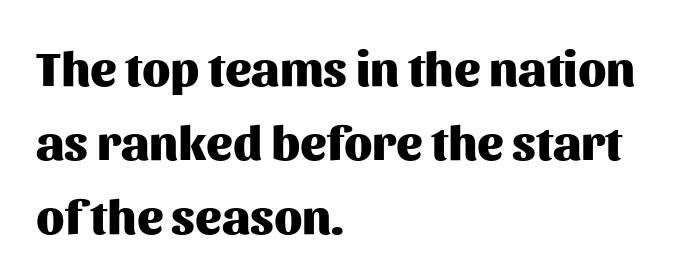
Each line starts at the same left margin while the right side varies. The characters display no serif detailing; their extremities are plain. Bold? Absolutely — the strokes are thick and heavy. These lines keep a tight, regular rhythm from letter to letter. Each new line begins a customary step beneath the previous one. Tall strokes in this sample are plumb rather than angled.
